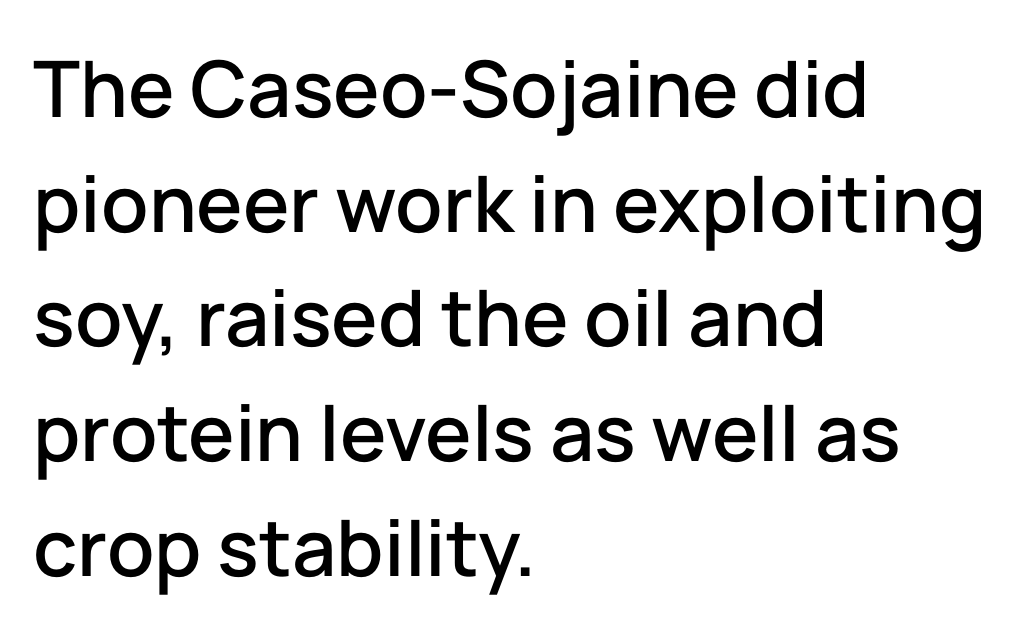
Designer's note — italics off, roman on. Grotesque or geometric, the face here clearly has no serifs. Horizontal bands of white between lines are of average thickness. Does extra space separate the letters? No, they use regular spacing.
